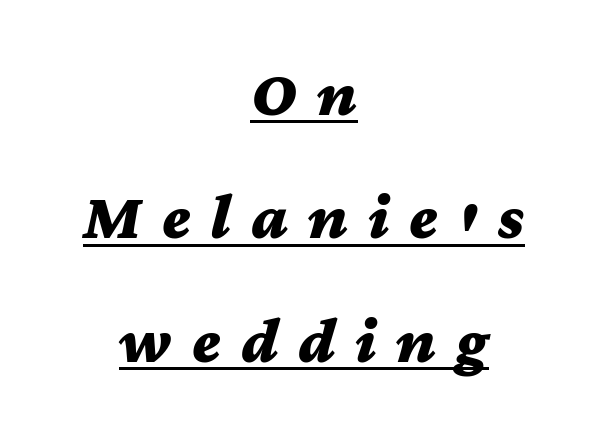
The image shows 65 px bold, wide type, italic (leaning right); set centered, loose line spacing (1.9x), unusually wide letter spacing (+0.31 em), underlined; medium stroke contrast and a medium x-height.
